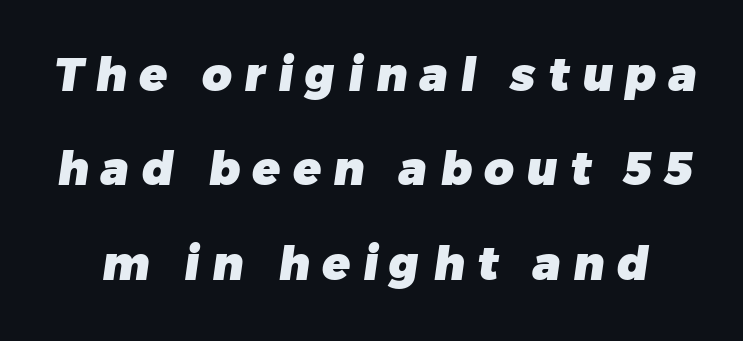
The image shows 46 px heavy sans-serif type; set loose line spacing (2.05x), unusually wide letter spacing (+0.27 em), not underlined; low stroke contrast and a medium x-height.
